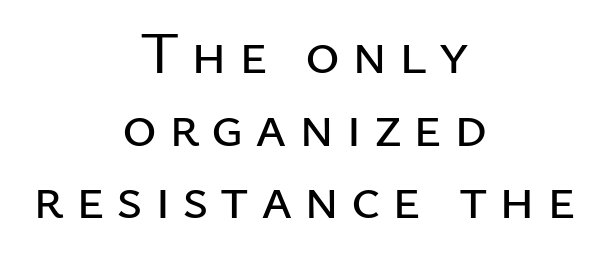
The font's upright variant was chosen for this text. A clean baseline with only descenders dipping below it. The face used here is proportionally spaced, like ordinary book or web type. Students, note that the glyphs here are deliberately spaced far apart. Teacher's note: observe the equal gaps on both sides — that is centered alignment.
